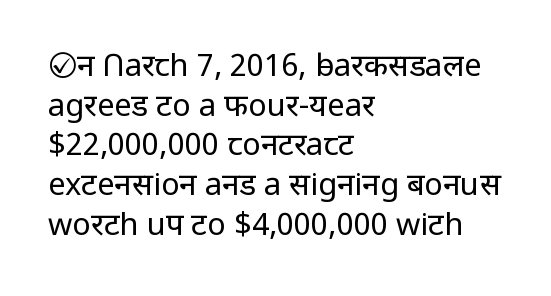
The image shows 31 px regular-weight sans-serif type, upright; set left-aligned, normal line spacing (1.28x), normal letter spacing, not underlined; low stroke contrast and a medium x-height.
